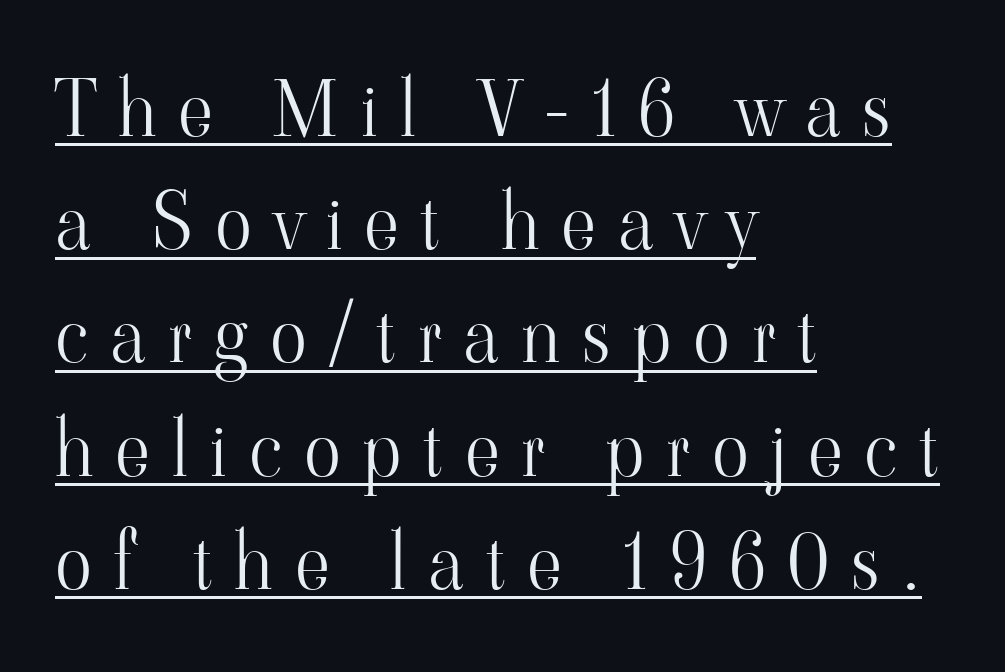
Q: Is the text bold? A: No.
Q: Is the text italic (slanted)? A: No, it is upright.
Q: Is the typeface a serif or a sans-serif typeface? A: Serif.
Q: Is the text underlined? A: Yes.
Q: How is the paragraph aligned? A: Left-aligned.
Q: Is the spacing between letters normal or unusually wide? A: Unusually wide.
Q: Is the spacing between lines tight, normal or loose? A: Normal.
Q: Width (condensed, normal, or wide)? A: Normal.
Q: Stroke contrast? A: High.
Q: x-height? A: Small.
Q: Monospaced? A: No.
